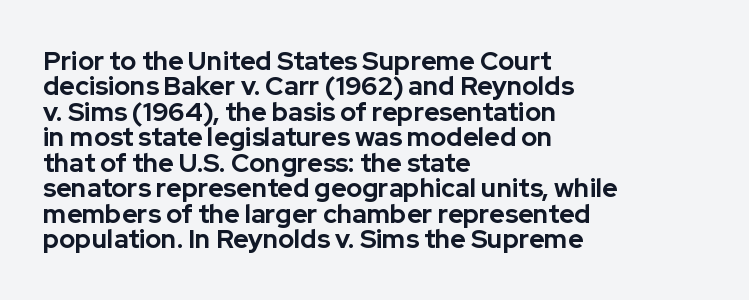
Q: Is the text bold? A: Yes.
Q: Is the text italic (slanted)? A: No, it is upright.
Q: Is the text underlined? A: No.
Q: How is the paragraph aligned? A: Left-aligned.
Q: Is the spacing between letters normal or unusually wide? A: Normal.
Q: Is the spacing between lines tight, normal or loose? A: Tight.
